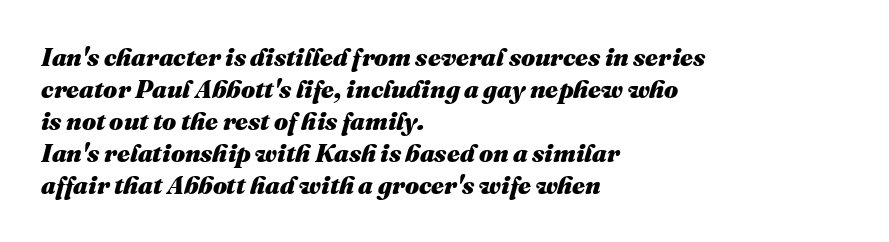
How are the letters spaced? Ordinarily, with no added tracking. The passage shown leans; its letterforms are oblique. The lines are quadded left. The typesetting leans heavy: a genuine bold. Just letters on the line, the space beneath them empty.
